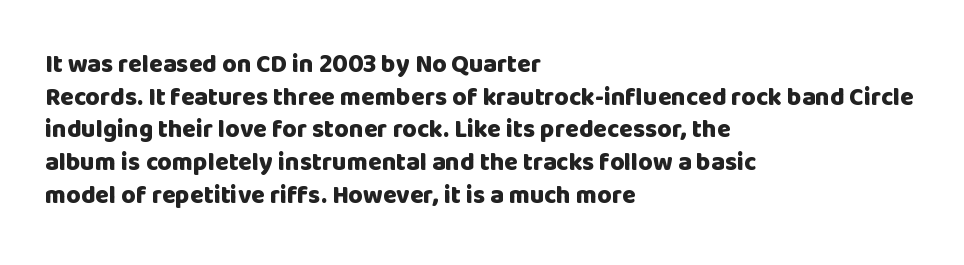
{"italic": "no", "bold": "yes", "underline": "no", "align": "left", "line_spacing": "normal", "line_spacing_ratio": 1.31, "letter_spacing": "normal", "letter_spacing_em": 0.0, "glyph_px": 25}
